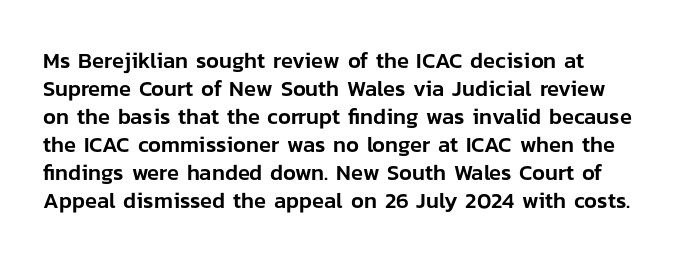
The lines sit at an ordinary, default distance from one another. Characters remain perfectly vertical along every line. This sample uses plain, unmodified letter spacing. The space beneath each line is pristine and unruled.
